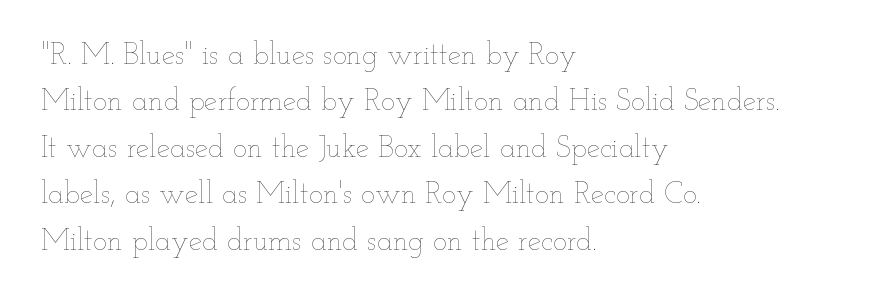
The image shows 30 px thin, wide type, upright; set left-aligned, normal line spacing (1.55x), normal letter spacing, not underlined; low stroke contrast and a small x-height.
